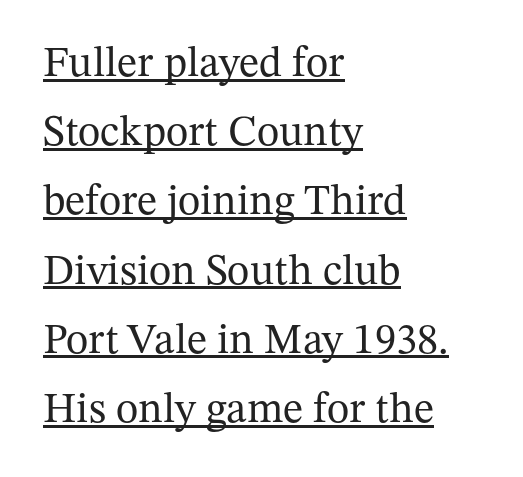
Q: Is the text bold? A: No.
Q: Is the text italic (slanted)? A: No, it is upright.
Q: Is the typeface a serif or a sans-serif typeface? A: Serif.
Q: Is the text underlined? A: Yes.
Q: How is the paragraph aligned? A: Left-aligned.
Q: Is the spacing between letters normal or unusually wide? A: Normal.
Q: Is the spacing between lines tight, normal or loose? A: Normal.
Q: Width (condensed, normal, or wide)? A: Normal.
Q: Stroke contrast? A: Medium.
Q: x-height? A: Medium.
Q: Monospaced? A: No.
